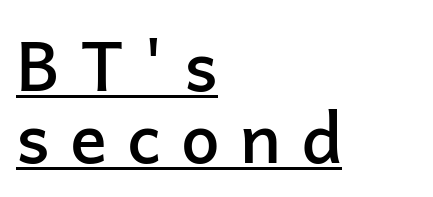
Q: Is the text bold? A: Semi-bold.
Q: Is the text italic (slanted)? A: No, it is upright.
Q: Is the typeface a serif or a sans-serif typeface? A: Sans-serif.
Q: Is the text underlined? A: Yes.
Q: How is the paragraph aligned? A: Left-aligned.
Q: Is the spacing between letters normal or unusually wide? A: Unusually wide.
Q: Is the spacing between lines tight, normal or loose? A: Tight.
Q: Width (condensed, normal, or wide)? A: Normal.
Q: Stroke contrast? A: Low.
Q: x-height? A: Medium.
Q: Monospaced? A: No.
